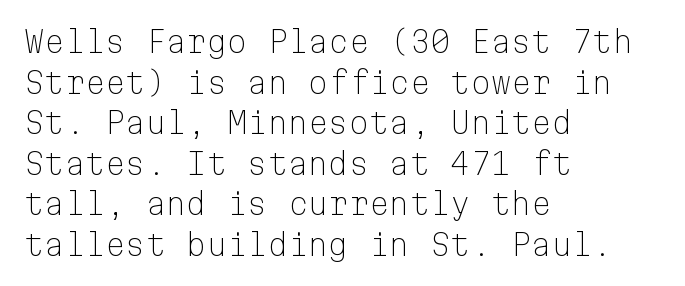
Note the uniform advance width — an 'i' takes as much space as an 'm'. Quick note: interline space is typical. Leftover space on each line is placed entirely after the last word. Letterform terminals end flat and unadorned throughout the passage. A light-to-regular cut is what we see here.
